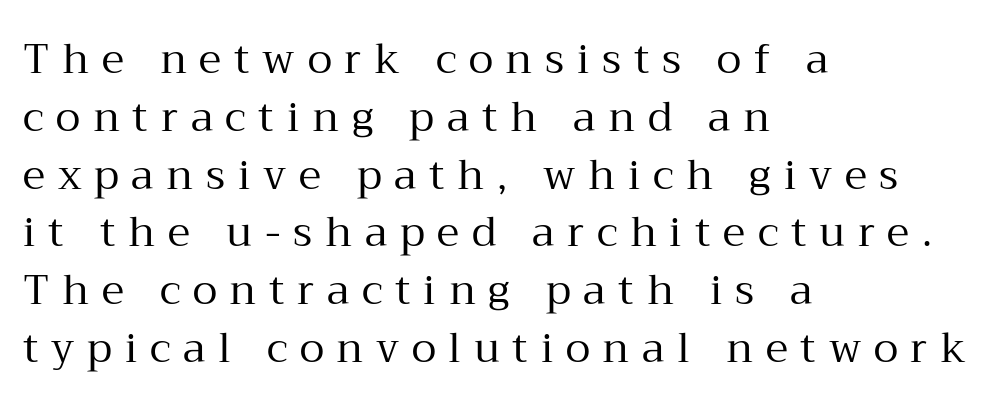
The image shows 41 px regular-weight serif type, upright; set left-aligned, normal line spacing (1.41x), unusually wide letter spacing (+0.31 em), not underlined; medium stroke contrast and a medium x-height.
